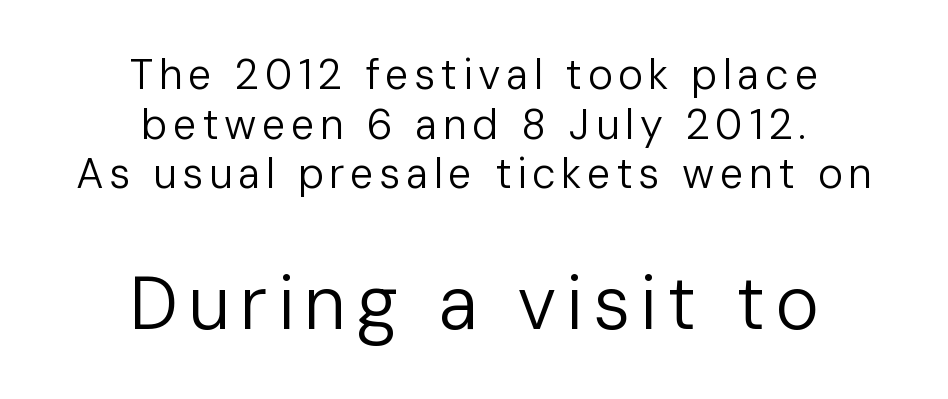
{"serif": "no", "italic": "no", "bold": "no", "weight": "regular", "width": "normal", "stroke_contrast": "low", "x_height": "medium", "monospaced": "no", "underline": "no", "align": "center", "line_spacing_ratio": 1.18, "larger_block": "second", "size_ratio": 1.76, "glyph_px": 74}
